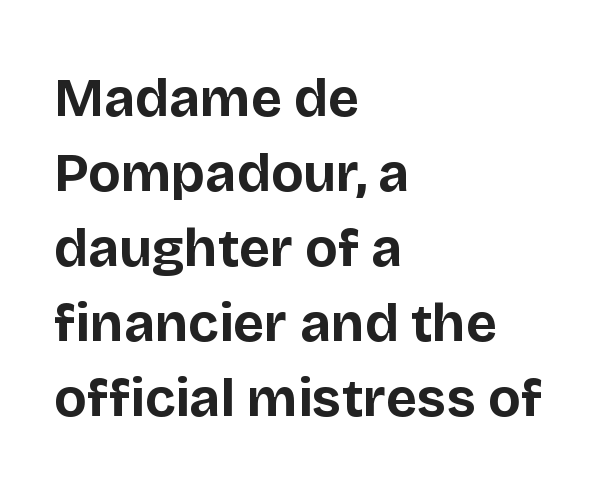
Q: Is the text bold? A: Yes.
Q: Is the text italic (slanted)? A: No, it is upright.
Q: Is the typeface a serif or a sans-serif typeface? A: Sans-serif.
Q: Is the text underlined? A: No.
Q: How is the paragraph aligned? A: Left-aligned.
Q: Is the spacing between letters normal or unusually wide? A: Normal.
Q: Is the spacing between lines tight, normal or loose? A: Normal.
Q: Width (condensed, normal, or wide)? A: Normal.
Q: Stroke contrast? A: Low.
Q: x-height? A: Large.
Q: Monospaced? A: No.
